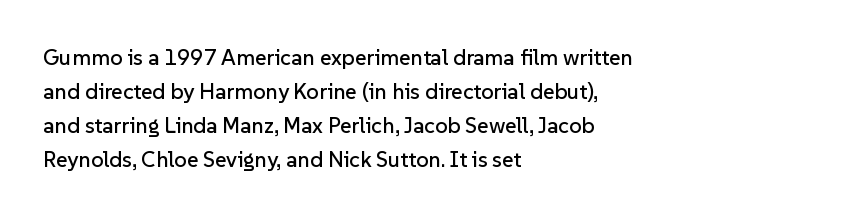
The image shows 22 px text type, upright; set left-aligned, normal line spacing (1.55x), normal letter spacing, not underlined.
